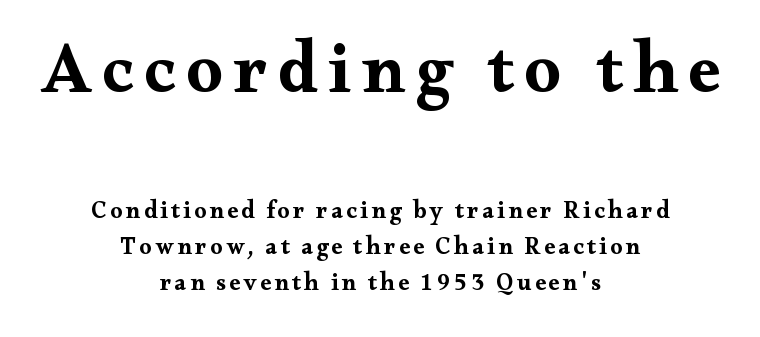
The image shows 73 px bold, wide serif type, upright; set centered, normal line spacing (1.51x), not underlined; the first (top) block is 3.04x larger; medium stroke contrast and a small x-height.
